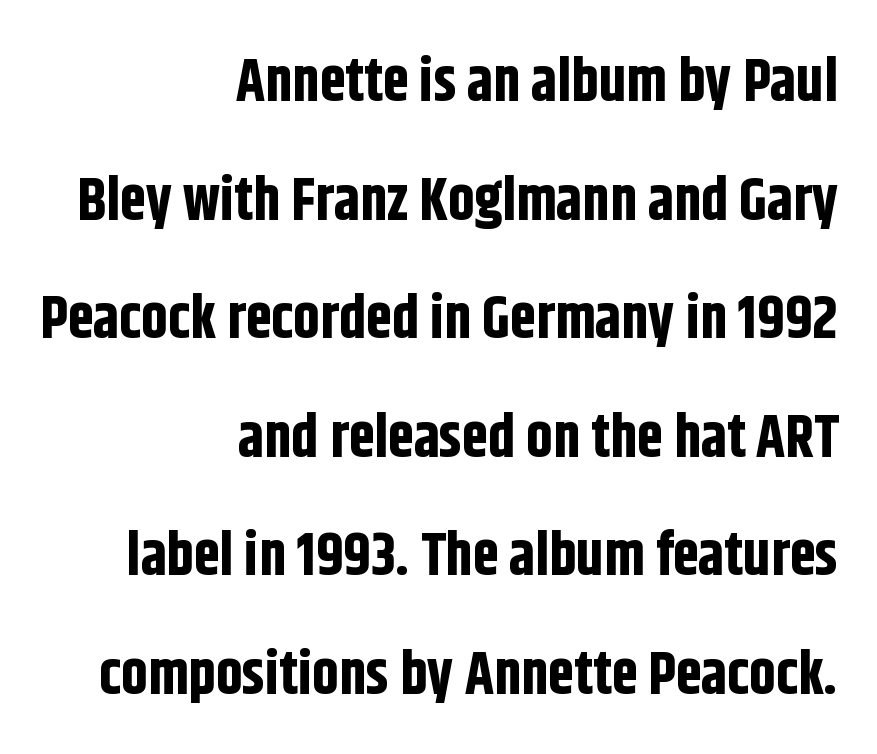
The vertical gap from one line to the next is large. Heft: maximum for text — a bold. Type without underlining. The font family rendered here belongs to the sans-serif group. Every stem runs plumb, perpendicular to the baseline.
